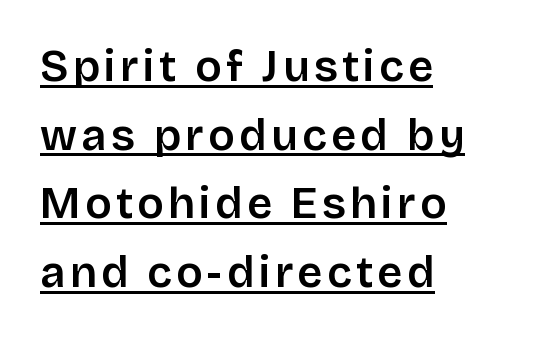
{"serif": "no", "italic": "no", "width": "normal", "stroke_contrast": "low", "x_height": "large", "monospaced": "no", "underline": "yes", "align": "left", "line_spacing": "normal", "line_spacing_ratio": 1.56, "glyph_px": 44}
